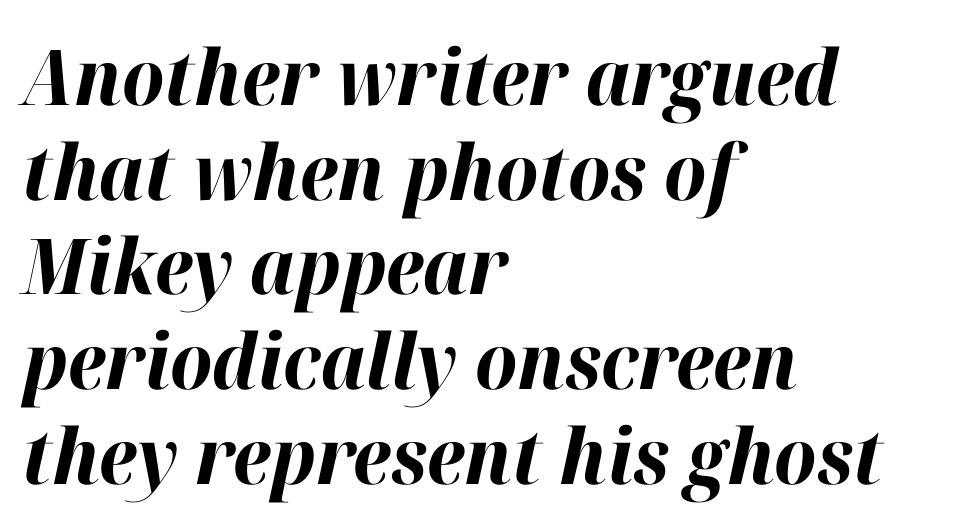
Q: Is the text bold? A: Yes.
Q: Is the text italic (slanted)? A: Yes, it leans right by about 12 degrees.
Q: Is the text underlined? A: No.
Q: How is the paragraph aligned? A: Left-aligned.
Q: Is the spacing between letters normal or unusually wide? A: Normal.
Q: Width (condensed, normal, or wide)? A: Normal.
Q: Stroke contrast? A: High.
Q: x-height? A: Medium.
Q: Monospaced? A: No.
